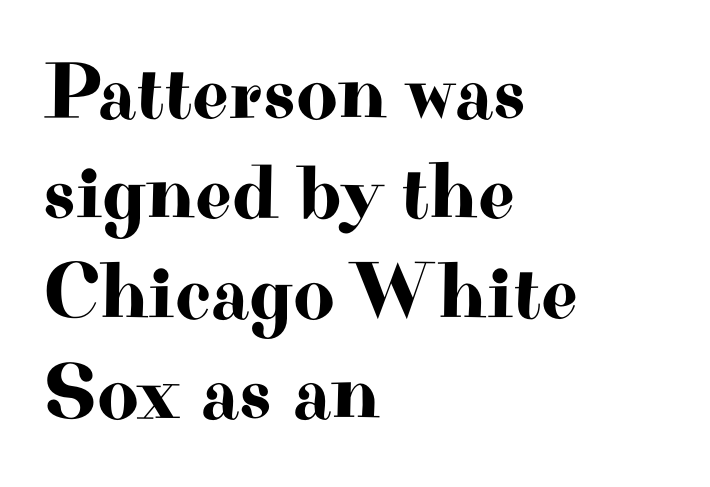
The image shows 80 px wide serif type, upright; set left-aligned, normal line spacing (1.25x), normal letter spacing, not underlined; high stroke contrast and a small x-height.
